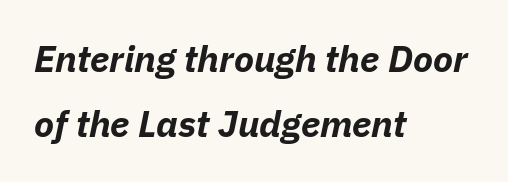
The image shows 37 px bold type, italic (leaning right); set left-aligned, line spacing 1.75x, normal letter spacing, not underlined; low stroke contrast and a medium x-height.
